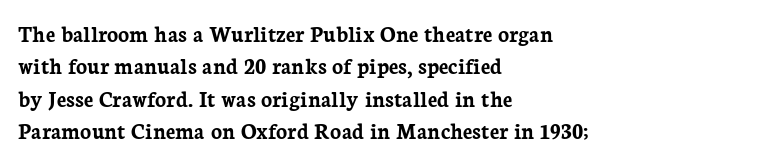
The image shows 23 px bold type, upright; set left-aligned, normal line spacing (1.41x), normal letter spacing, not underlined.
